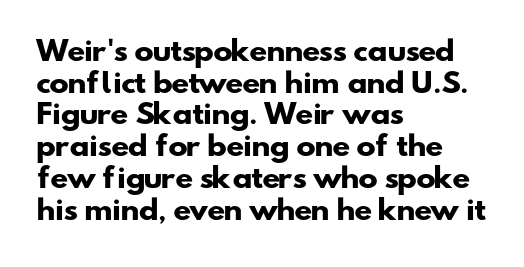
{"bold": "yes", "underline": "no", "align": "left", "line_spacing_ratio": 1.22, "letter_spacing": "normal", "letter_spacing_em": 0.0, "glyph_px": 26}
